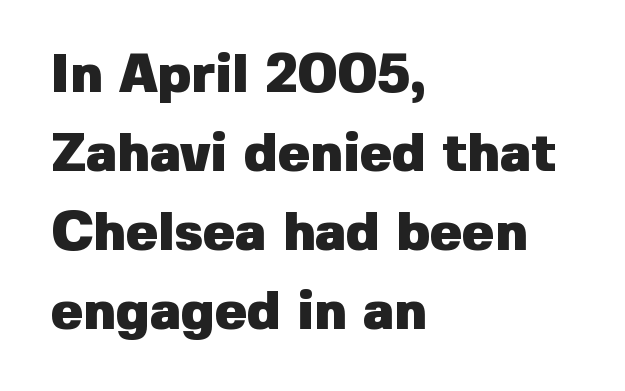
Teacher's note: observe the even left margin — that is flush-left alignment. Tracking value appears to be zero — textbook default spacing. The area under the type is left untouched. Bold? Absolutely — the strokes are thick and heavy. If you measured baseline to baseline, you'd find a middling distance.
